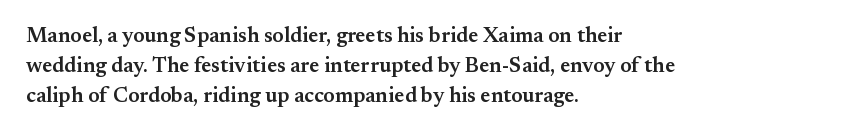
{"italic": "no", "bold": "semi", "underline": "no", "align": "left", "line_spacing": "normal", "line_spacing_ratio": 1.42, "letter_spacing": "normal", "letter_spacing_em": 0.0, "glyph_px": 21}
